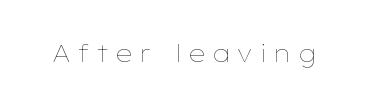
The lettering holds an erect, upright posture throughout. This is not heavy type; no bold has been used. The area under the type is left untouched. Between one letter and the next there's a generous, obvious gap.
